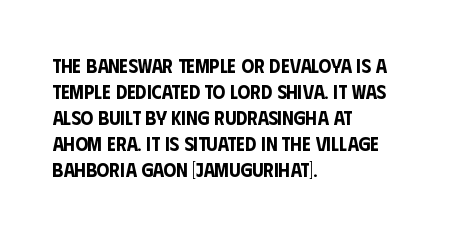
{"italic": "no", "underline": "no", "align": "left", "line_spacing": "normal", "line_spacing_ratio": 1.3, "letter_spacing": "normal", "letter_spacing_em": 0.0, "glyph_px": 20}
